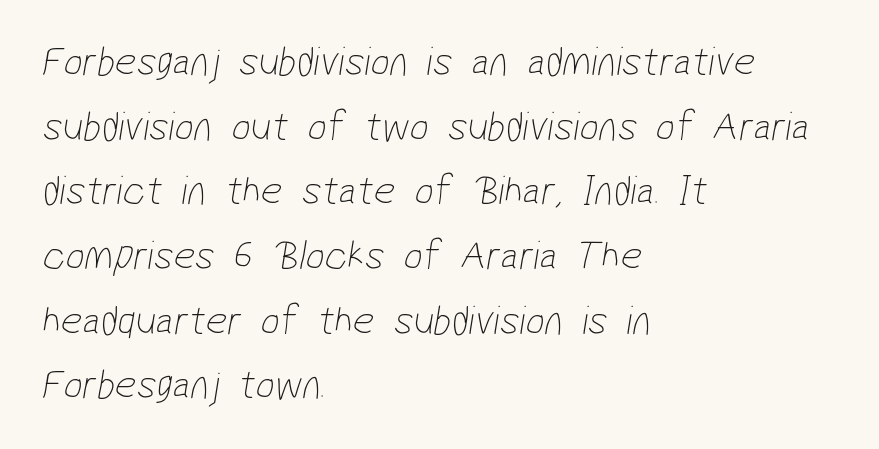
{"serif": "no", "bold": "no", "weight": "thin", "width": "condensed", "stroke_contrast": "low", "x_height": "medium", "monospaced": "no", "underline": "no", "align": "left", "line_spacing": "normal", "line_spacing_ratio": 1.54, "letter_spacing": "normal", "letter_spacing_em": 0.0, "glyph_px": 42}
